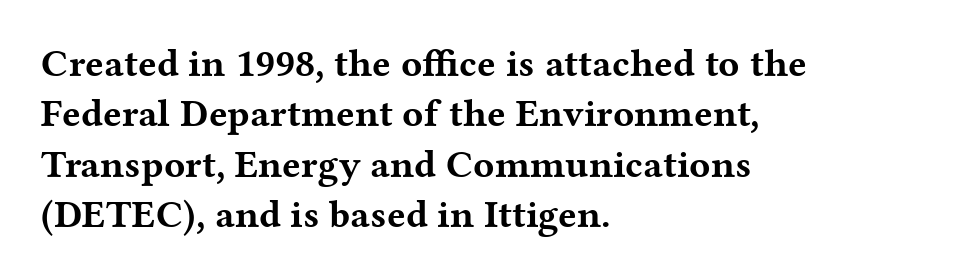
The image shows 39 px bold, wide serif type, upright; set left-aligned, normal line spacing (1.29x), normal letter spacing, not underlined; medium stroke contrast and a medium x-height.
